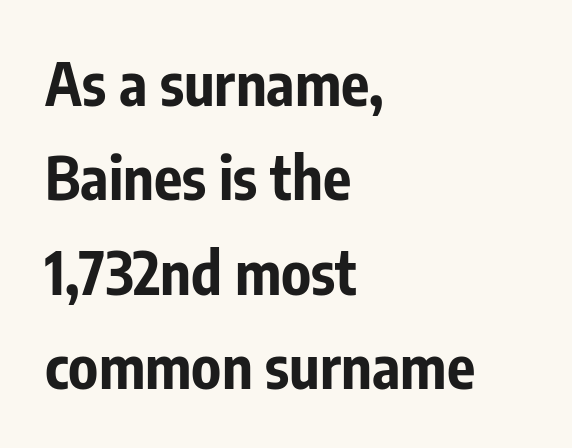
It's the straight-up-and-down kind of type. Is this a fixed-width face? No — the glyphs have proportional, varying widths. The passage shown stacks its lines at a standard gap. Every row of glyphs begins at an identical x-position on the left.
